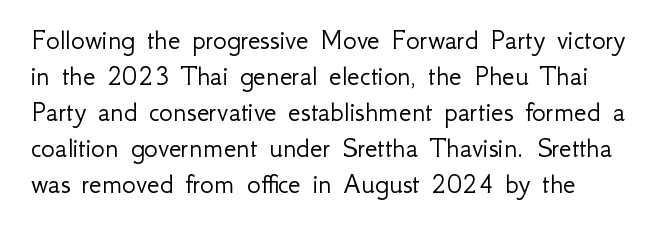
Q: Is the text bold? A: No.
Q: Is the text italic (slanted)? A: No, it is upright.
Q: Is the typeface a serif or a sans-serif typeface? A: Sans-serif.
Q: Is the text underlined? A: No.
Q: Is the spacing between letters normal or unusually wide? A: Normal.
Q: Width (condensed, normal, or wide)? A: Normal.
Q: Stroke contrast? A: Low.
Q: x-height? A: Small.
Q: Monospaced? A: No.
